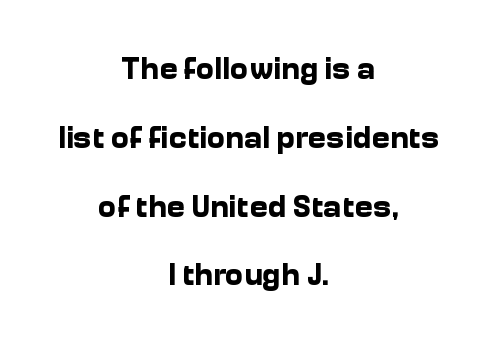
Q: Is the text bold? A: Yes.
Q: Is the text italic (slanted)? A: No, it is upright.
Q: Is the typeface a serif or a sans-serif typeface? A: Sans-serif.
Q: Is the text underlined? A: No.
Q: How is the paragraph aligned? A: Centered.
Q: Is the spacing between letters normal or unusually wide? A: Normal.
Q: Is the spacing between lines tight, normal or loose? A: Loose.
Q: Width (condensed, normal, or wide)? A: Normal.
Q: Stroke contrast? A: Low.
Q: x-height? A: Medium.
Q: Monospaced? A: No.
